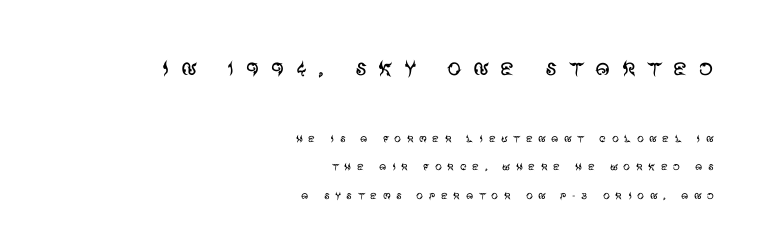
Q: Is the text bold? A: No.
Q: Is the text italic (slanted)? A: No, it is upright.
Q: Is the typeface a serif or a sans-serif typeface? A: Sans-serif.
Q: Is the text underlined? A: No.
Q: How is the paragraph aligned? A: Right-aligned.
Q: Is the spacing between letters normal or unusually wide? A: Unusually wide.
Q: Is the spacing between lines tight, normal or loose? A: Loose.
Q: Which block of text is set in a larger size, the first (top) or the second (bottom)? A: The first (top) one.
Q: Width (condensed, normal, or wide)? A: Normal.
Q: Stroke contrast? A: Medium.
Q: x-height? A: Large.
Q: Monospaced? A: No.
